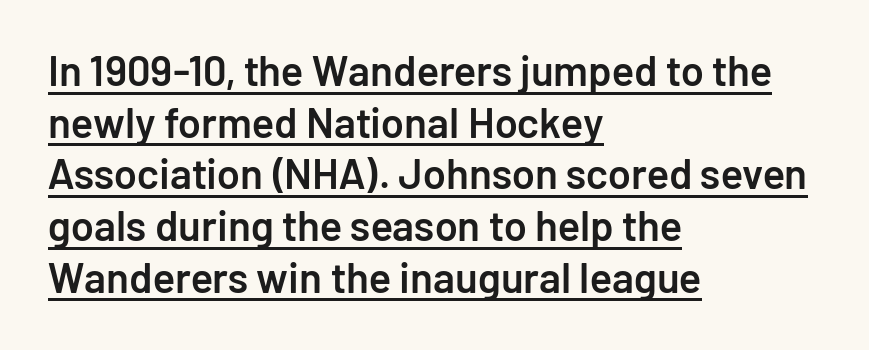
{"serif": "no", "italic": "no", "bold": "semi", "weight": "semibold", "width": "normal", "stroke_contrast": "low", "x_height": "medium", "monospaced": "no", "underline": "yes", "align": "left", "line_spacing_ratio": 1.23, "letter_spacing": "normal", "letter_spacing_em": 0.0, "glyph_px": 42}
